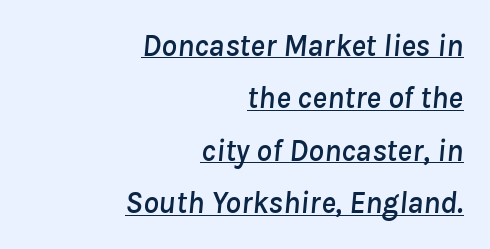
{"italic": "yes", "lean": "right", "slant_degrees": 8, "width": "normal", "stroke_contrast": "low", "x_height": "medium", "monospaced": "no", "underline": "yes", "align": "right", "line_spacing": "normal", "line_spacing_ratio": 1.69, "letter_spacing": "normal", "letter_spacing_em": 0.0, "glyph_px": 31}
